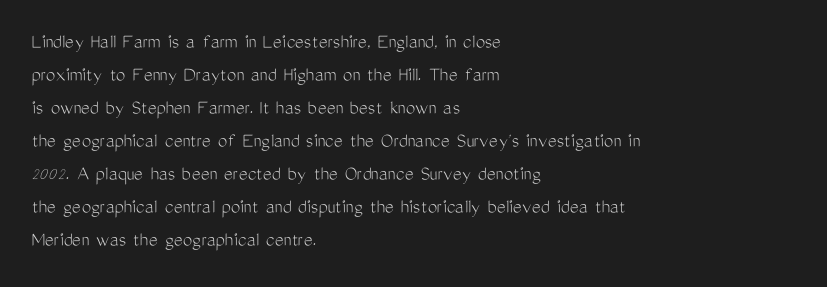
No italicization has been applied; the sample stays upright. This rendering features lettering with no underline. Summary of weight: not heavy and not bold. The typesetter chose a ragged-right arrangement here. The vertical gap from one line to the next is medium.
